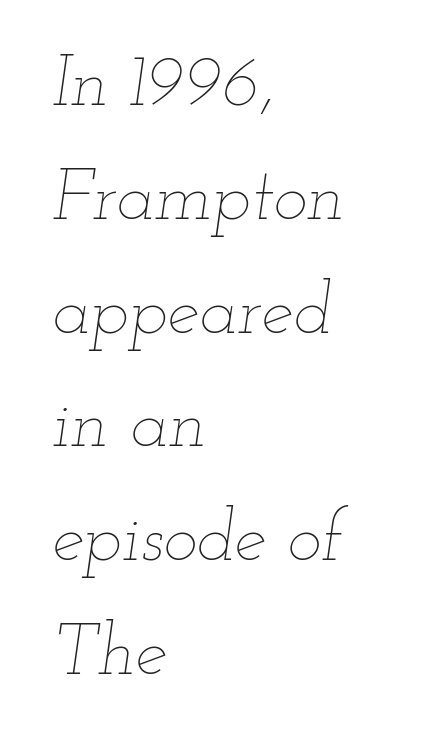
The image shows 72 px thin, wide type, italic (leaning right); set left-aligned, normal line spacing (1.58x), normal letter spacing, not underlined; low stroke contrast and a small x-height.
